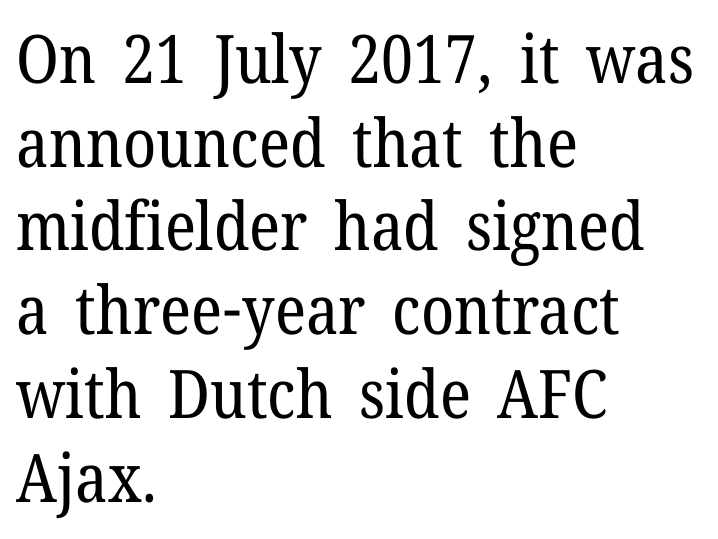
The image shows 67 px regular-weight serif type, upright; set left-aligned, normal line spacing (1.25x), normal letter spacing, not underlined; low stroke contrast and a medium x-height.
